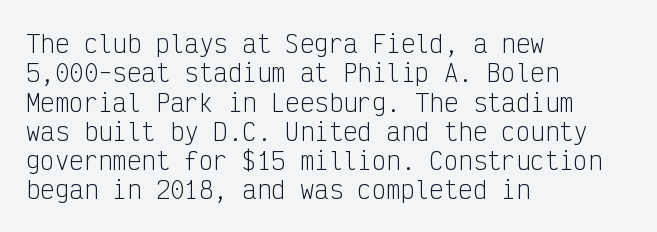
The image shows 24 px text type, upright; set left-aligned, line spacing 1.22x, normal letter spacing, not underlined.
